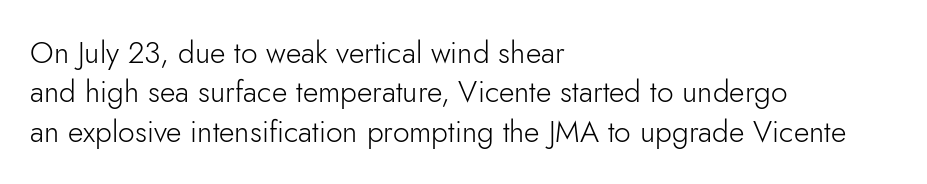
Q: Is the text bold? A: No.
Q: Is the text italic (slanted)? A: No, it is upright.
Q: Is the typeface a serif or a sans-serif typeface? A: Sans-serif.
Q: Is the text underlined? A: No.
Q: How is the paragraph aligned? A: Left-aligned.
Q: Is the spacing between letters normal or unusually wide? A: Normal.
Q: Is the spacing between lines tight, normal or loose? A: Normal.
Q: Width (condensed, normal, or wide)? A: Normal.
Q: Stroke contrast? A: Low.
Q: x-height? A: Small.
Q: Monospaced? A: No.
